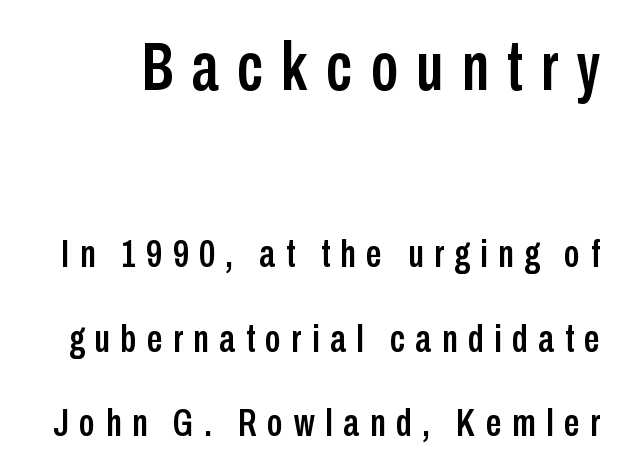
The image shows 68 px condensed sans-serif type, upright; set loose line spacing (2.17x), unusually wide letter spacing (+0.27 em), not underlined; the first (top) block is 1.74x larger; low stroke contrast and a medium x-height.
